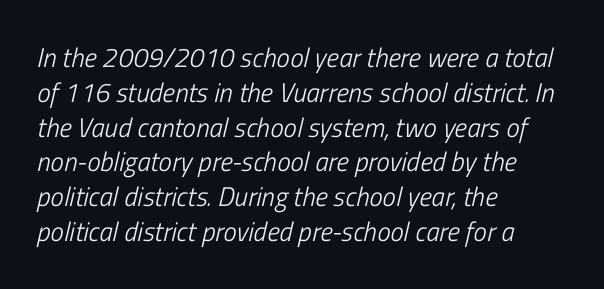
Q: Is the text bold? A: No.
Q: Is the text italic (slanted)? A: Yes, it leans right by about 13 degrees.
Q: Is the text underlined? A: No.
Q: How is the paragraph aligned? A: Left-aligned.
Q: Is the spacing between letters normal or unusually wide? A: Normal.
Q: Is the spacing between lines tight, normal or loose? A: Normal.
